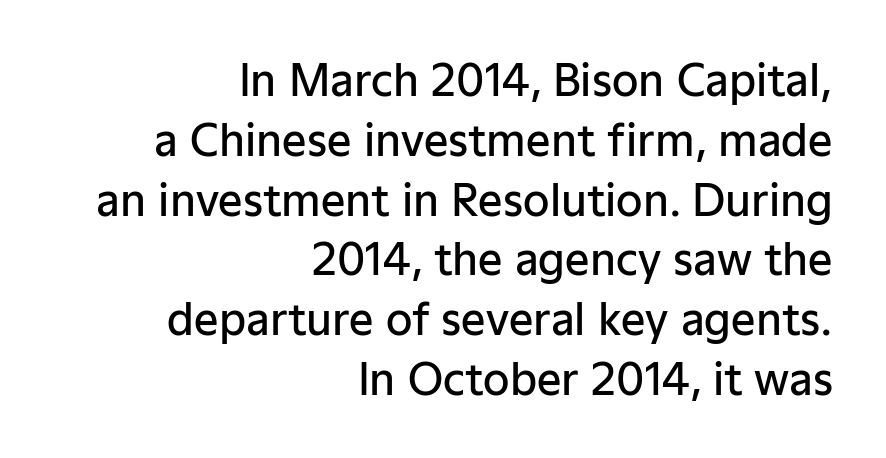
{"serif": "no", "italic": "no", "bold": "semi", "weight": "semibold", "width": "normal", "stroke_contrast": "low", "x_height": "medium", "monospaced": "no", "underline": "no", "align": "right", "line_spacing": "normal", "line_spacing_ratio": 1.39, "letter_spacing": "normal", "letter_spacing_em": 0.0, "glyph_px": 43}
